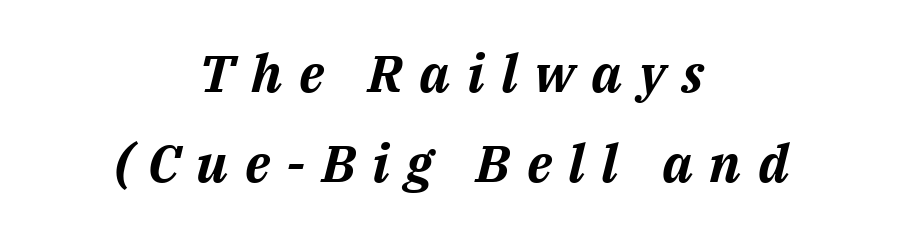
The whitespace from short lines is split evenly between both sides. Glyph-to-glyph distance is far greater than everyday printed text. There's an unmistakable incline to the writing here. The sample has been set heavy, in full bold. Unmarked baselines from the first word to the last. Think of a printed novel: that variable character pitch is what you see here.
